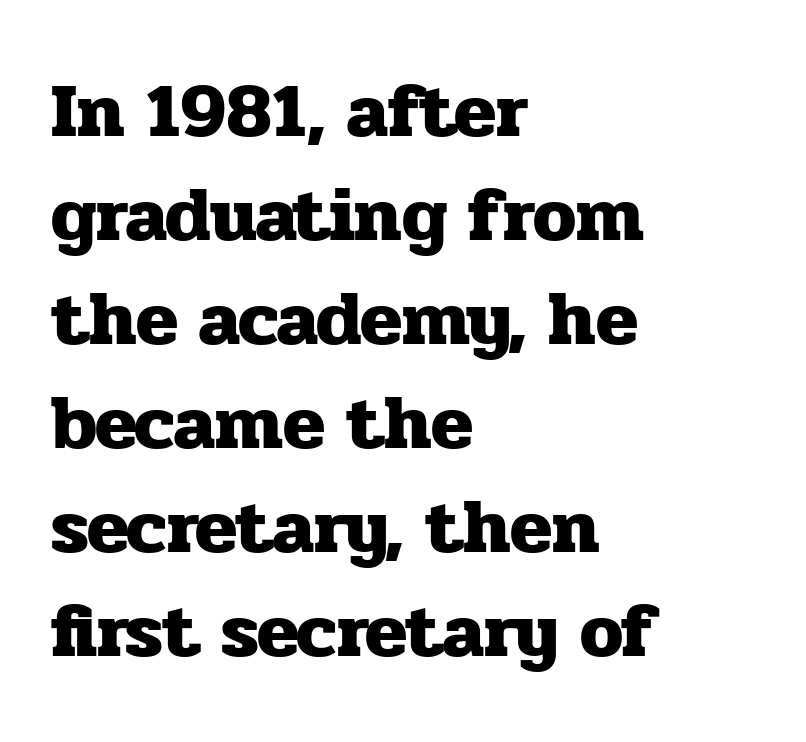
The image shows 77 px heavy serif type, upright; set left-aligned, normal line spacing (1.35x), normal letter spacing, not underlined; low stroke contrast and a medium x-height.
